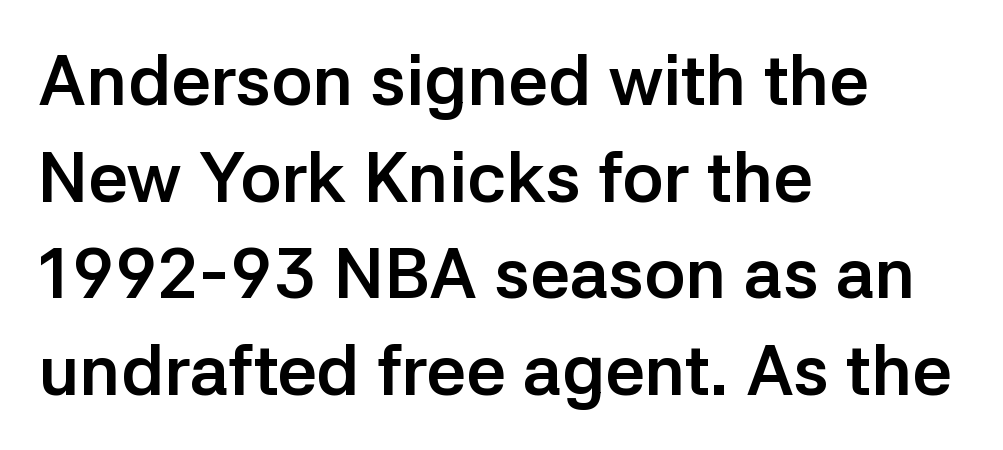
Q: Is the text bold? A: Yes.
Q: Is the text italic (slanted)? A: No, it is upright.
Q: Is the typeface a serif or a sans-serif typeface? A: Sans-serif.
Q: Is the text underlined? A: No.
Q: How is the paragraph aligned? A: Left-aligned.
Q: Is the spacing between letters normal or unusually wide? A: Normal.
Q: Is the spacing between lines tight, normal or loose? A: Normal.
Q: Width (condensed, normal, or wide)? A: Normal.
Q: Stroke contrast? A: Low.
Q: x-height? A: Medium.
Q: Monospaced? A: No.
